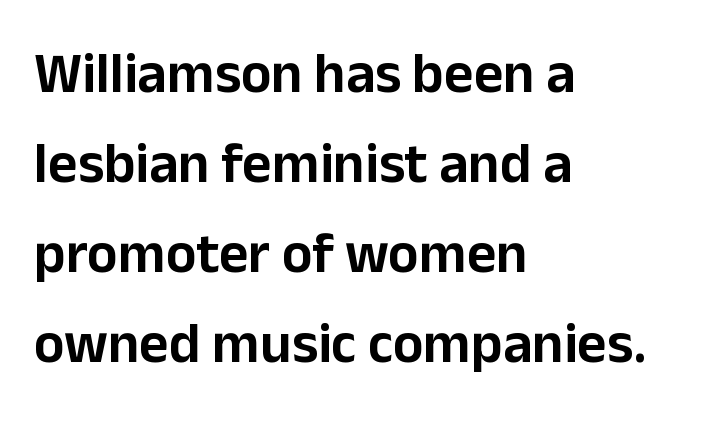
{"serif": "no", "italic": "no", "width": "normal", "stroke_contrast": "low", "x_height": "medium", "monospaced": "no", "underline": "no", "align": "left", "line_spacing": "normal", "line_spacing_ratio": 1.58, "letter_spacing": "normal", "letter_spacing_em": 0.0, "glyph_px": 57}
